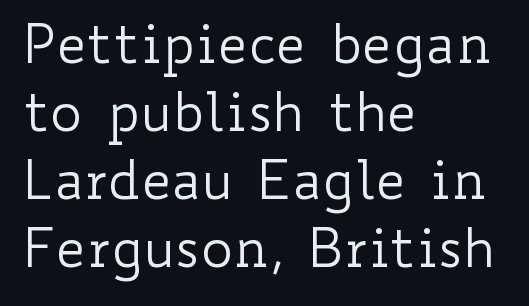
{"italic": "no", "bold": "no", "weight": "regular", "width": "wide", "stroke_contrast": "low", "x_height": "small", "monospaced": "no", "underline": "no", "align": "left", "line_spacing": "normal", "line_spacing_ratio": 1.26, "letter_spacing": "normal", "letter_spacing_em": 0.0, "glyph_px": 54}
